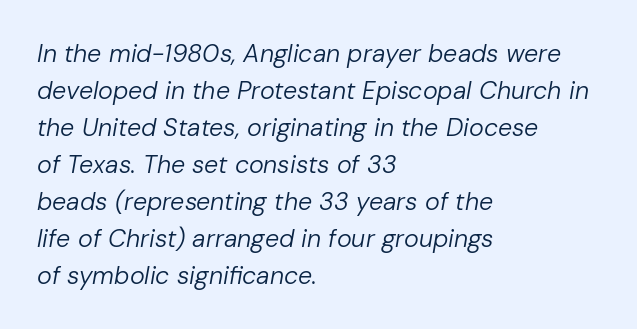
{"italic": "yes", "lean": "right", "slant_degrees": 10, "bold": "no", "underline": "no", "align": "left", "line_spacing": "normal", "line_spacing_ratio": 1.48, "letter_spacing": "normal", "letter_spacing_em": 0.0, "glyph_px": 25}
